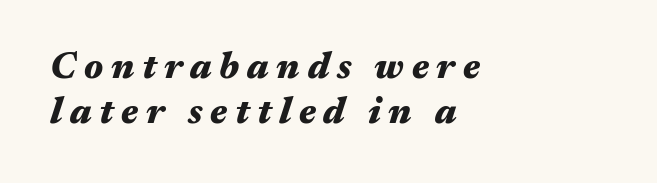
Horizontal alignment here is leftward, the default for most running prose. The area under the type is left untouched. As a designer I'd log this as weight 700, bold. Every character sits at an angle, as italics do. Spacing between characters has been opened up far beyond the box default.
